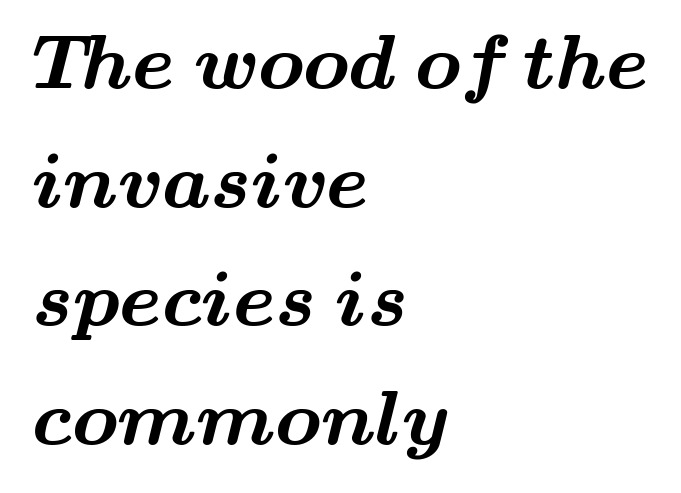
{"serif": "yes", "bold": "yes", "weight": "bold", "width": "wide", "stroke_contrast": "medium", "x_height": "small", "monospaced": "no", "underline": "no", "align": "left", "line_spacing": "normal", "line_spacing_ratio": 1.54, "letter_spacing": "normal", "letter_spacing_em": 0.0, "glyph_px": 77}
